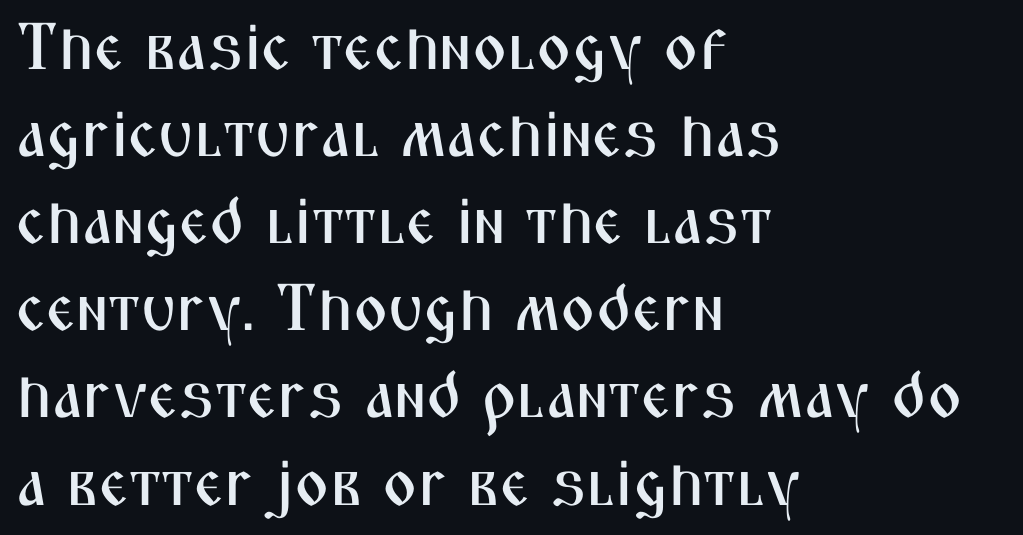
These lines keep a tight, regular rhythm from letter to letter. The lines in this sample share a left origin and differ only in where they stop. Style check: upright. These lines are composed in type without serifs.
